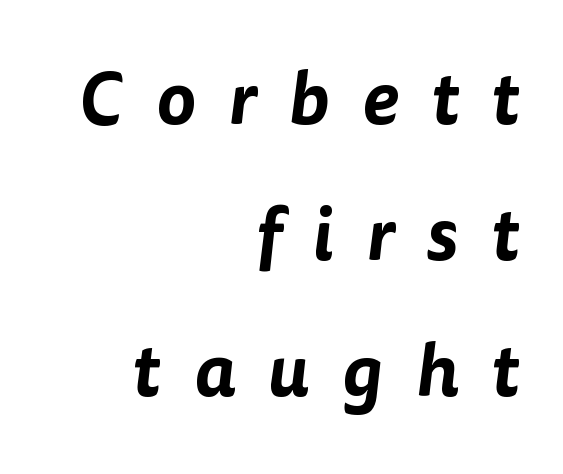
Bare-footed words on every line. Line ends are locked; line starts wander. The passage shown is typed in a proportional face where columns would drift. Words appear elongated and porous because spacing is wide. The text was rendered using a sans face with plain stroke endings.
